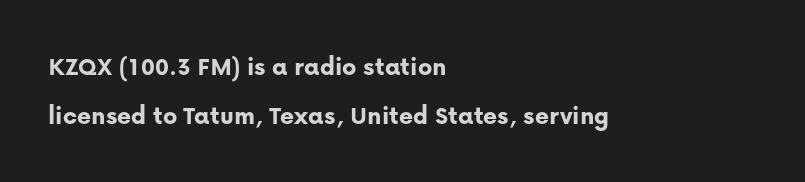
Q: Is the text bold? A: Yes.
Q: Is the text italic (slanted)? A: No, it is upright.
Q: Is the text underlined? A: No.
Q: How is the paragraph aligned? A: Left-aligned.
Q: Is the spacing between letters normal or unusually wide? A: Normal.
